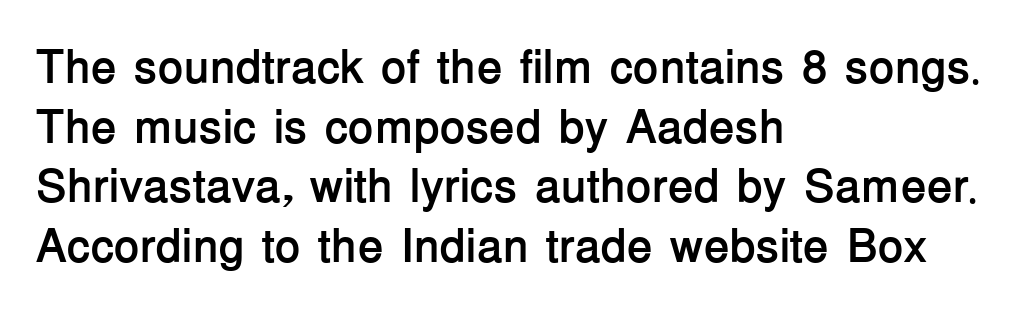
{"serif": "no", "italic": "no", "bold": "yes", "weight": "semibold", "width": "normal", "stroke_contrast": "low", "x_height": "medium", "monospaced": "no", "underline": "no", "align": "left", "line_spacing": "normal", "line_spacing_ratio": 1.27, "letter_spacing": "normal", "letter_spacing_em": 0.0, "glyph_px": 47}
